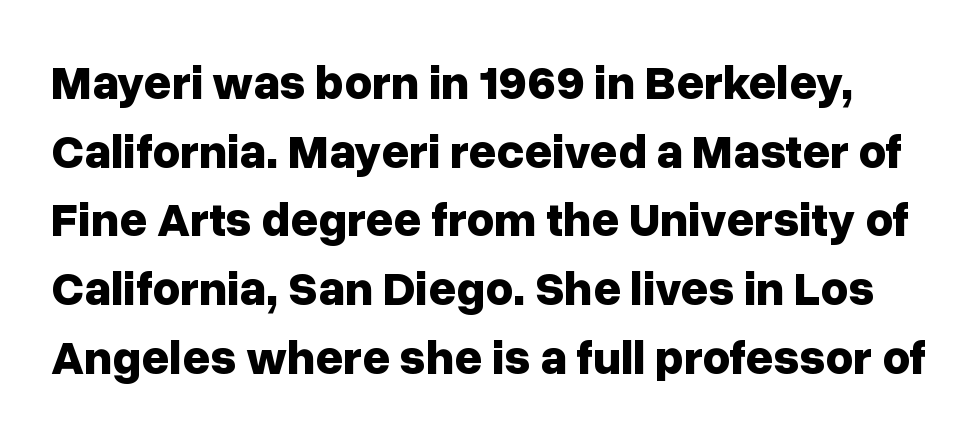
Q: Is the text bold? A: Yes.
Q: Is the text italic (slanted)? A: No, it is upright.
Q: Is the typeface a serif or a sans-serif typeface? A: Sans-serif.
Q: Is the text underlined? A: No.
Q: Is the spacing between letters normal or unusually wide? A: Normal.
Q: Is the spacing between lines tight, normal or loose? A: Normal.
Q: Width (condensed, normal, or wide)? A: Normal.
Q: Stroke contrast? A: Low.
Q: x-height? A: Medium.
Q: Monospaced? A: No.
